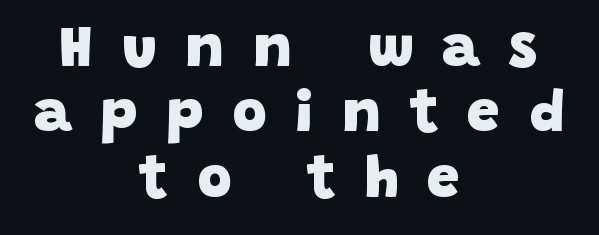
The image shows 59 px heavy sans-serif type; set centered, tight line spacing (1.11x), unusually wide letter spacing (+0.49 em), not underlined; low stroke contrast and a large x-height.
